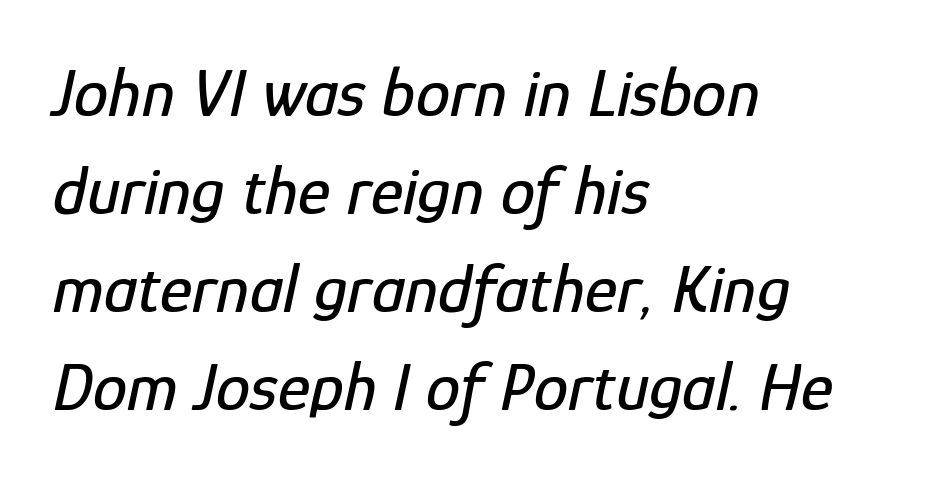
Q: Is the text italic (slanted)? A: Yes, it leans right by about 12 degrees.
Q: Is the text underlined? A: No.
Q: How is the paragraph aligned? A: Left-aligned.
Q: Is the spacing between letters normal or unusually wide? A: Normal.
Q: Is the spacing between lines tight, normal or loose? A: Normal.
Q: Width (condensed, normal, or wide)? A: Condensed.
Q: Stroke contrast? A: Low.
Q: x-height? A: Medium.
Q: Monospaced? A: No.
